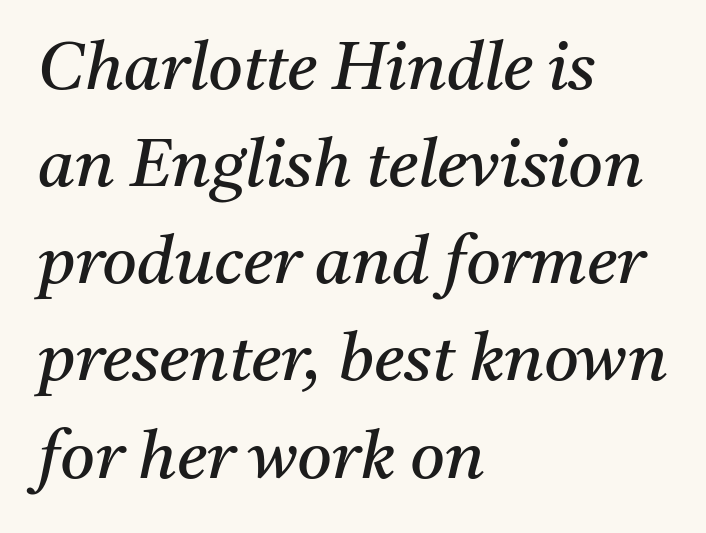
The image shows 67 px regular-weight serif type, italic (leaning right); set left-aligned, normal line spacing (1.45x), normal letter spacing, not underlined; medium stroke contrast and a medium x-height.
